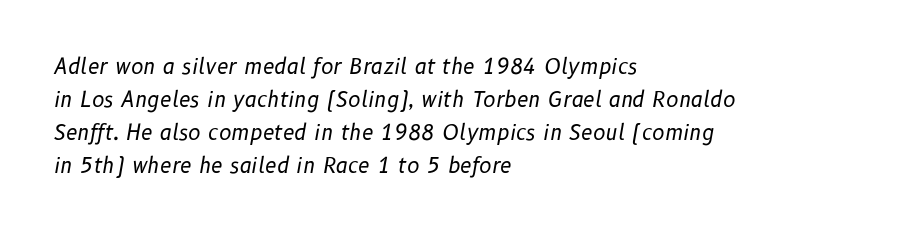
{"italic": "yes", "lean": "right", "slant_degrees": 10, "bold": "no", "underline": "no", "align": "left", "line_spacing": "normal", "line_spacing_ratio": 1.57, "letter_spacing": "normal", "letter_spacing_em": 0.0, "glyph_px": 21}
